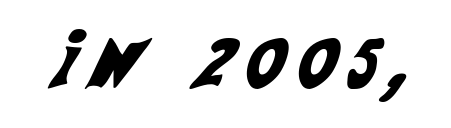
{"serif": "no", "width": "normal", "stroke_contrast": "medium", "x_height": "large", "monospaced": "no", "underline": "no", "glyph_px": 68}
